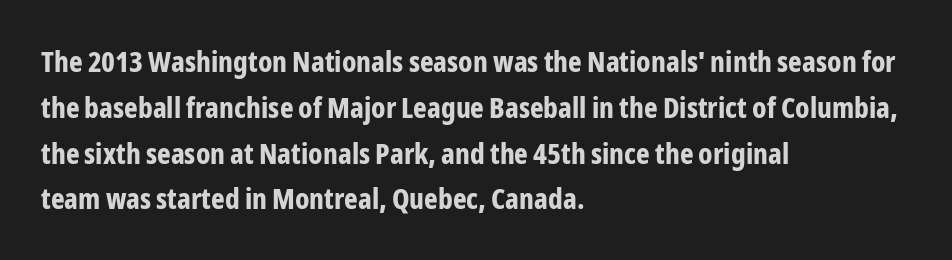
{"serif": "no", "italic": "no", "bold": "yes", "weight": "bold", "width": "condensed", "stroke_contrast": "low", "x_height": "medium", "monospaced": "no", "underline": "no", "align": "left", "line_spacing": "normal", "line_spacing_ratio": 1.58, "letter_spacing": "normal", "letter_spacing_em": 0.0, "glyph_px": 29}
